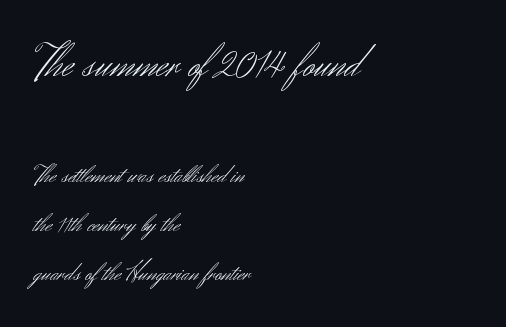
A student would notice the top passage is typeset larger than what follows. Letter spacing: default. The face used here is proportionally spaced, like ordinary book or web type.
